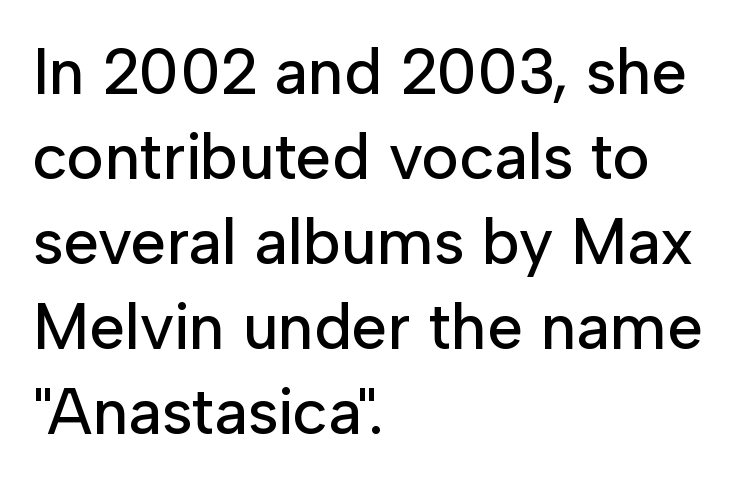
Q: Is the text italic (slanted)? A: No, it is upright.
Q: Is the typeface a serif or a sans-serif typeface? A: Sans-serif.
Q: Is the text underlined? A: No.
Q: How is the paragraph aligned? A: Left-aligned.
Q: Is the spacing between letters normal or unusually wide? A: Normal.
Q: Is the spacing between lines tight, normal or loose? A: Normal.
Q: Width (condensed, normal, or wide)? A: Normal.
Q: Stroke contrast? A: Low.
Q: x-height? A: Medium.
Q: Monospaced? A: No.
